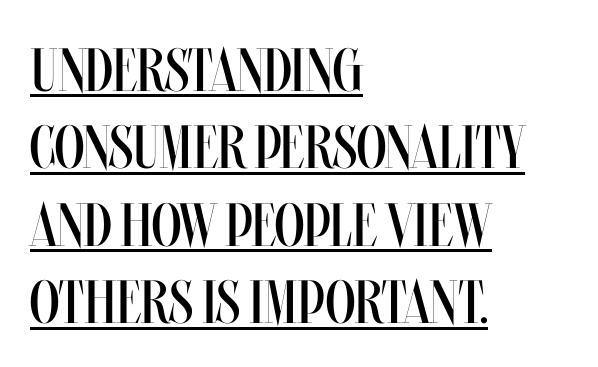
{"italic": "no", "bold": "no", "weight": "regular", "width": "condensed", "stroke_contrast": "medium", "x_height": "large", "monospaced": "no", "underline": "yes", "align": "left", "line_spacing": "normal", "line_spacing_ratio": 1.27, "letter_spacing": "normal", "letter_spacing_em": 0.0, "glyph_px": 61}
